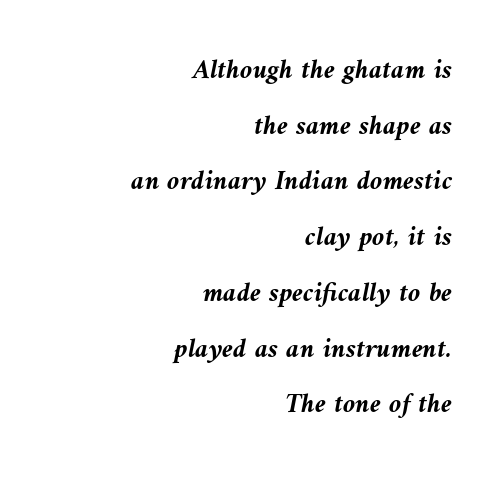
{"italic": "yes", "lean": "left", "slant_degrees": 9, "bold": "yes", "weight": "semibold", "width": "normal", "stroke_contrast": "medium", "x_height": "medium", "monospaced": "no", "underline": "no", "align": "right", "line_spacing": "loose", "line_spacing_ratio": 1.99, "letter_spacing": "normal", "letter_spacing_em": 0.0, "glyph_px": 28}
